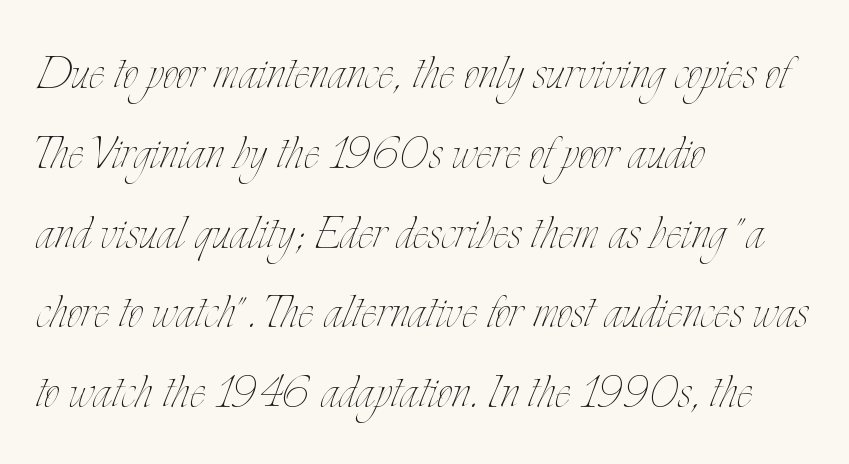
The image shows 60 px thin, condensed type; set left-aligned, normal line spacing (1.33x), normal letter spacing, not underlined; low stroke contrast and a small x-height.
